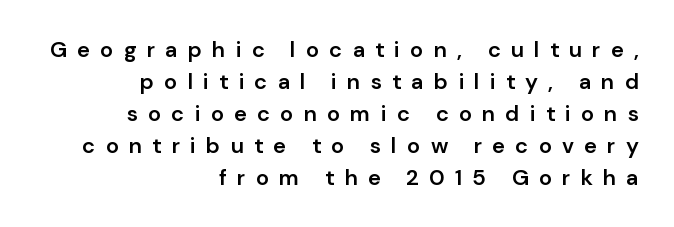
A typesetter would mark this as roman, not italic. On the weight axis this lands at semibold, roughly 600. Notice how the passage keeps a crisp vertical edge on the right only. The vertical gap from one line to the next is medium. Spacing between characters has been opened up far beyond the box default.
